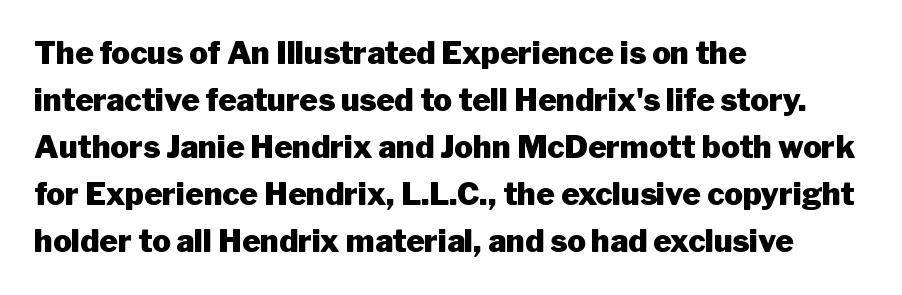
Varying glyph widths throughout — classic text-font behaviour. The typesetting leans heavy: a genuine bold. Regarding serifs, this sample does without them. Style check: upright.
